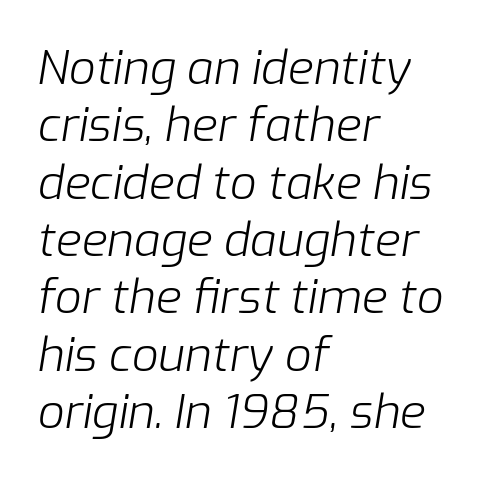
If you drew a line through each stem, it would be angled. Here the designer chose a conventional face with non-uniform glyph widths. Stroke thickness stays within the range of a standard reading face or lighter. Is the letter spacing exaggerated? No — it looks like the ordinary default. Quick note: underline off. The lines are quadded left.
